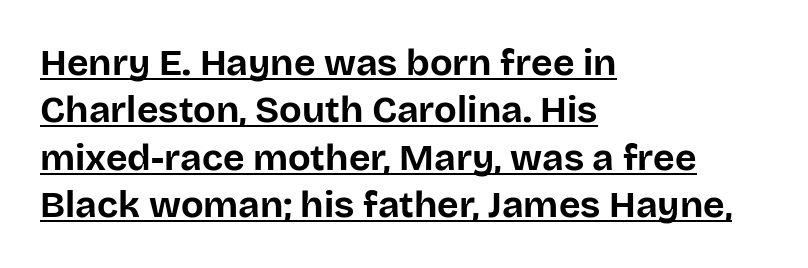
The letters stand straight up with perfectly vertical stems. Each letter keeps its own natural width here, so spacing adapts to shape. Somebody hit Ctrl+U on this one — the words are underlined. Type style note: lacks serifs. Each new line begins a customary step beneath the previous one.
